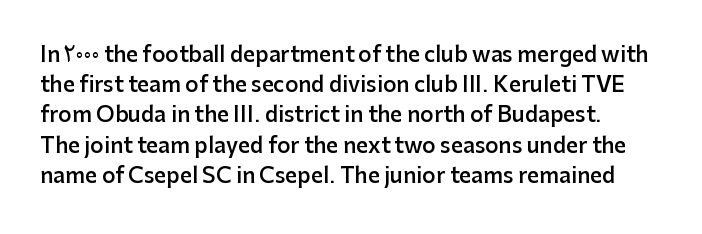
Q: Is the text bold? A: Semi-bold.
Q: Is the text italic (slanted)? A: No, it is upright.
Q: Is the text underlined? A: No.
Q: Is the spacing between letters normal or unusually wide? A: Normal.
Q: Is the spacing between lines tight, normal or loose? A: Normal.
